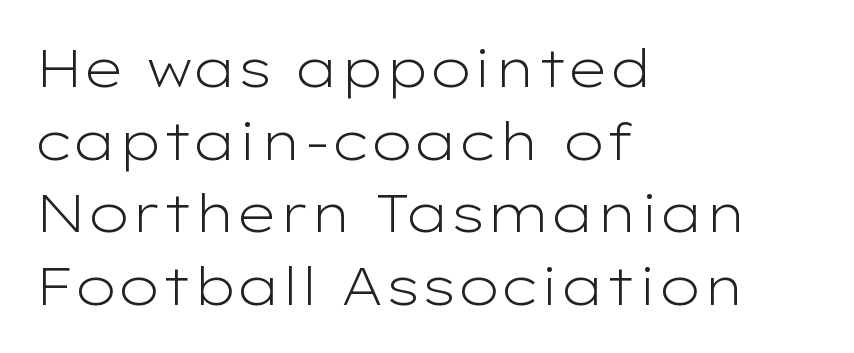
{"serif": "no", "italic": "no", "bold": "no", "weight": "light", "width": "wide", "stroke_contrast": "low", "x_height": "medium", "monospaced": "no", "underline": "no", "align": "left", "line_spacing": "normal", "line_spacing_ratio": 1.37, "letter_spacing": "normal", "letter_spacing_em": 0.0, "glyph_px": 53}
